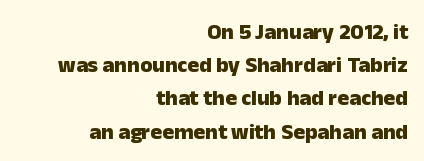
{"italic": "no", "bold": "yes", "underline": "no", "align": "right", "line_spacing": "normal", "line_spacing_ratio": 1.51, "letter_spacing": "normal", "letter_spacing_em": 0.0, "glyph_px": 22}
